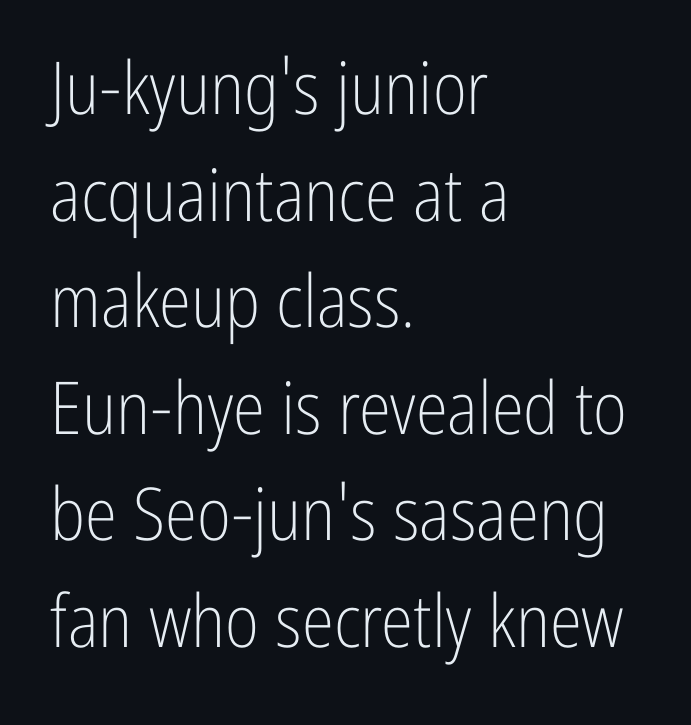
Q: Is the text bold? A: No.
Q: Is the text italic (slanted)? A: No, it is upright.
Q: Is the typeface a serif or a sans-serif typeface? A: Sans-serif.
Q: Is the text underlined? A: No.
Q: How is the paragraph aligned? A: Left-aligned.
Q: Is the spacing between letters normal or unusually wide? A: Normal.
Q: Is the spacing between lines tight, normal or loose? A: Normal.
Q: Width (condensed, normal, or wide)? A: Condensed.
Q: Stroke contrast? A: Low.
Q: x-height? A: Medium.
Q: Monospaced? A: No.
